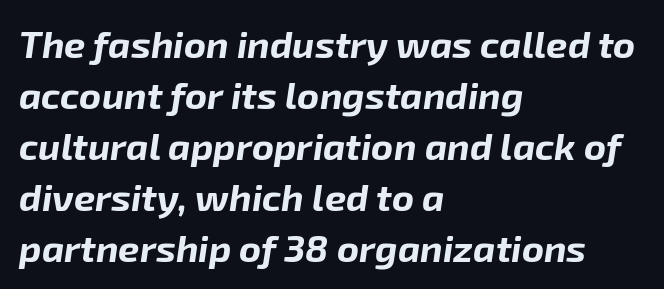
Q: Is the text bold? A: Yes.
Q: Is the text italic (slanted)? A: Yes, it leans right by about 8 degrees.
Q: Is the text underlined? A: No.
Q: How is the paragraph aligned? A: Left-aligned.
Q: Is the spacing between letters normal or unusually wide? A: Normal.
Q: Is the spacing between lines tight, normal or loose? A: Normal.
Q: Width (condensed, normal, or wide)? A: Normal.
Q: Stroke contrast? A: Low.
Q: x-height? A: Medium.
Q: Monospaced? A: No.
